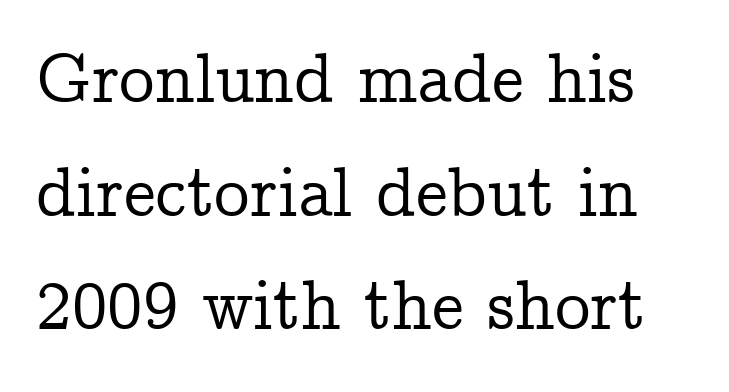
The image shows 71 px serif type, upright; set normal line spacing (1.6x), normal letter spacing, not underlined; low stroke contrast and a medium x-height.
